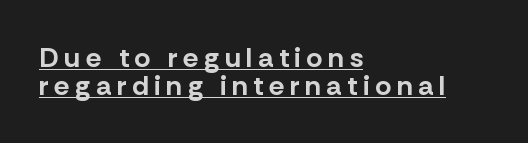
Are there feet on the stems? There aren't — it's a sans. You could not count columns in this text — the font is proportionally spaced. Glance below the letters and you will spot a drawn line. Every character sits straight up, as roman type does. Teacher's note: observe the even left margin — that is flush-left alignment.
